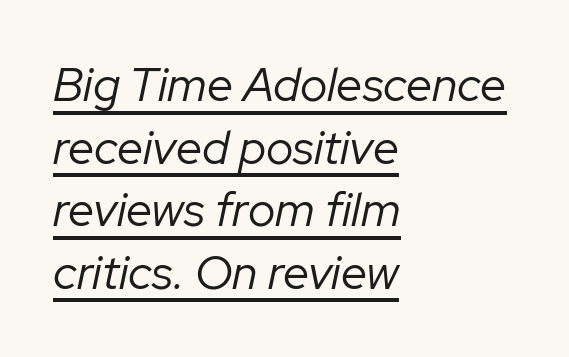
Every character sits at an angle, as italics do. Horizontally, the lines are justified to the leading edge only. Each letter keeps its own natural width here, so spacing adapts to shape. Letter spacing: default. Heft: none added — not bold. Evenly set lines give the paragraph a standard silhouette.
